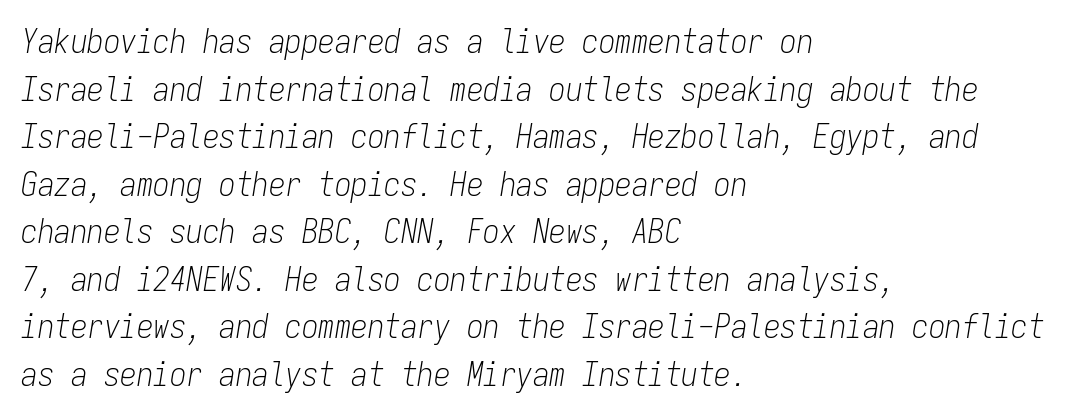
Q: Is the text bold? A: No.
Q: Is the text italic (slanted)? A: Yes, it leans right by about 9 degrees.
Q: Is the text underlined? A: No.
Q: How is the paragraph aligned? A: Left-aligned.
Q: Is the spacing between letters normal or unusually wide? A: Normal.
Q: Is the spacing between lines tight, normal or loose? A: Normal.
Q: Width (condensed, normal, or wide)? A: Condensed.
Q: Stroke contrast? A: Low.
Q: x-height? A: Medium.
Q: Monospaced? A: Yes.
